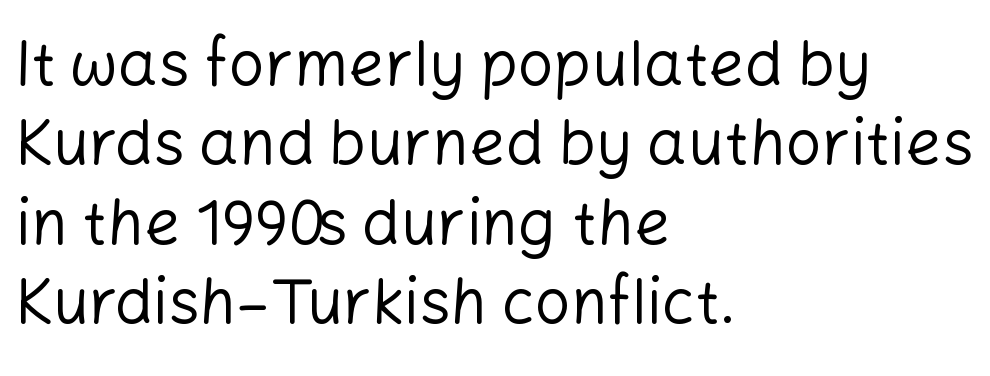
Words appear dense and cohesive because spacing is normal. Character widths vary here, with narrow letters taking less room than wide ones. Italic? Not at all — the glyphs are vertical. The baseline area is clear. Letters have the restrained weight of plain body copy at most.
